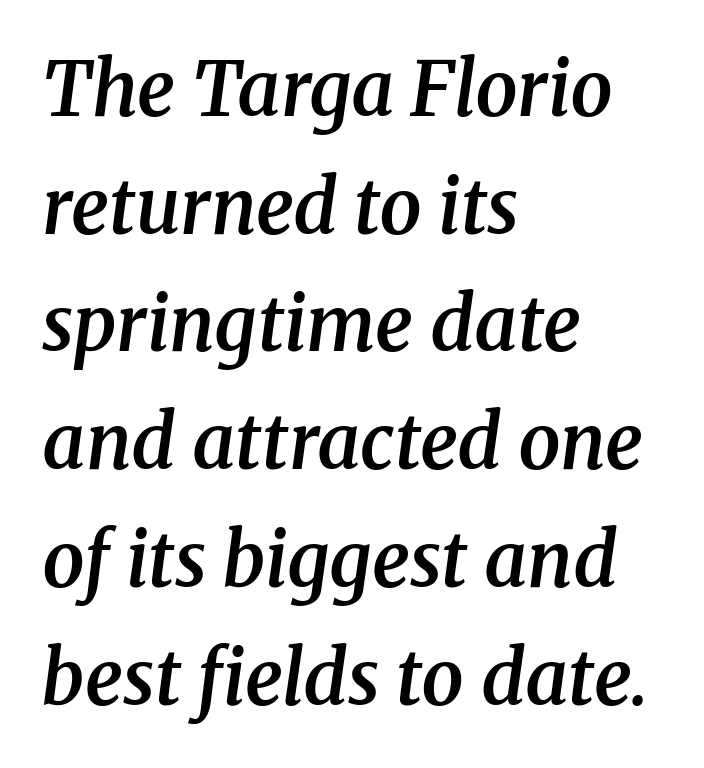
Italic? Definitely — the glyphs are oblique. Plain, unruled lines of type. The passage shown is typed in a proportional face where columns would drift. Short and long lines alike share a common starting point at left. The sample has been set in demibold, a notch under bold.
